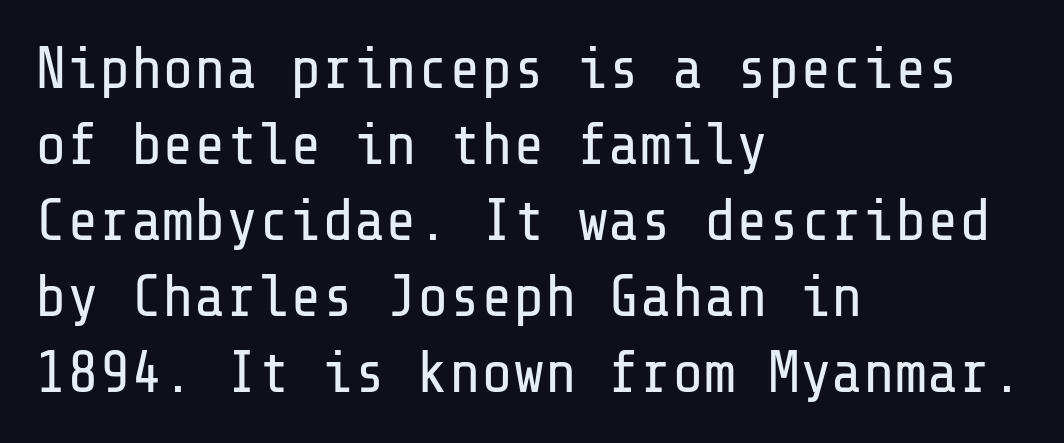
{"serif": "no", "italic": "no", "bold": "no", "weight": "regular", "width": "normal", "stroke_contrast": "low", "x_height": "medium", "underline": "no", "align": "left", "line_spacing": "normal", "line_spacing_ratio": 1.29, "letter_spacing": "normal", "letter_spacing_em": 0.0, "glyph_px": 59}
